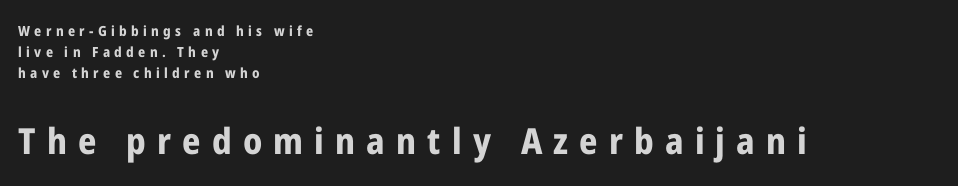
{"serif": "no", "italic": "no", "bold": "yes", "weight": "bold", "width": "condensed", "stroke_contrast": "low", "x_height": "medium", "monospaced": "no", "underline": "no", "align": "left", "line_spacing": "normal", "line_spacing_ratio": 1.49, "letter_spacing": "wide", "letter_spacing_em": 0.31, "larger_block": "second", "size_ratio": 2.57, "glyph_px": 36}
